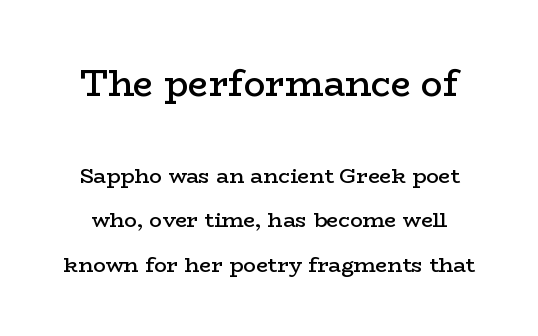
{"serif": "yes", "italic": "no", "bold": "semi", "weight": "semibold", "width": "wide", "stroke_contrast": "low", "x_height": "medium", "monospaced": "no", "underline": "no", "line_spacing": "loose", "line_spacing_ratio": 2.1, "letter_spacing": "normal", "letter_spacing_em": 0.0, "larger_block": "first", "size_ratio": 1.71, "glyph_px": 36}
